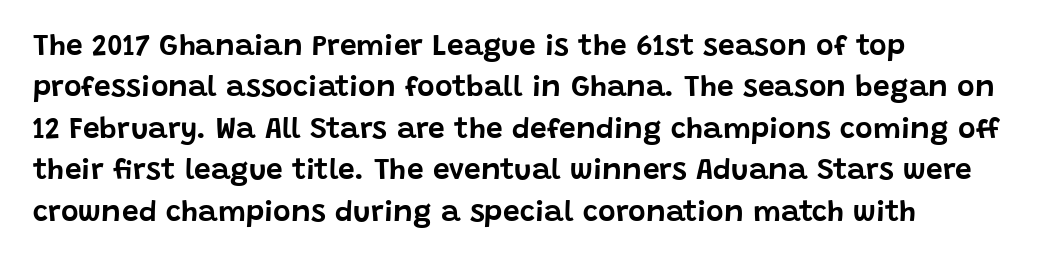
Q: Is the text italic (slanted)? A: No, it is upright.
Q: Is the typeface a serif or a sans-serif typeface? A: Sans-serif.
Q: Is the text underlined? A: No.
Q: How is the paragraph aligned? A: Left-aligned.
Q: Is the spacing between letters normal or unusually wide? A: Normal.
Q: Is the spacing between lines tight, normal or loose? A: Normal.
Q: Width (condensed, normal, or wide)? A: Normal.
Q: Stroke contrast? A: Low.
Q: x-height? A: Large.
Q: Monospaced? A: No.
